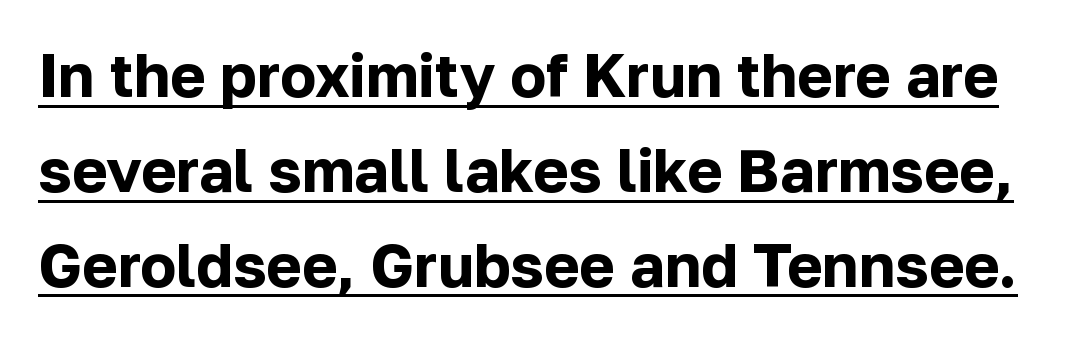
The image shows 60 px bold sans-serif type, upright; set normal line spacing (1.58x), normal letter spacing, underlined; low stroke contrast and a medium x-height.
